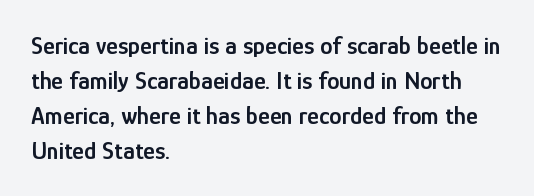
Q: Is the text bold? A: Semi-bold.
Q: Is the text italic (slanted)? A: No, it is upright.
Q: Is the text underlined? A: No.
Q: How is the paragraph aligned? A: Left-aligned.
Q: Is the spacing between letters normal or unusually wide? A: Normal.
Q: Is the spacing between lines tight, normal or loose? A: Normal.
